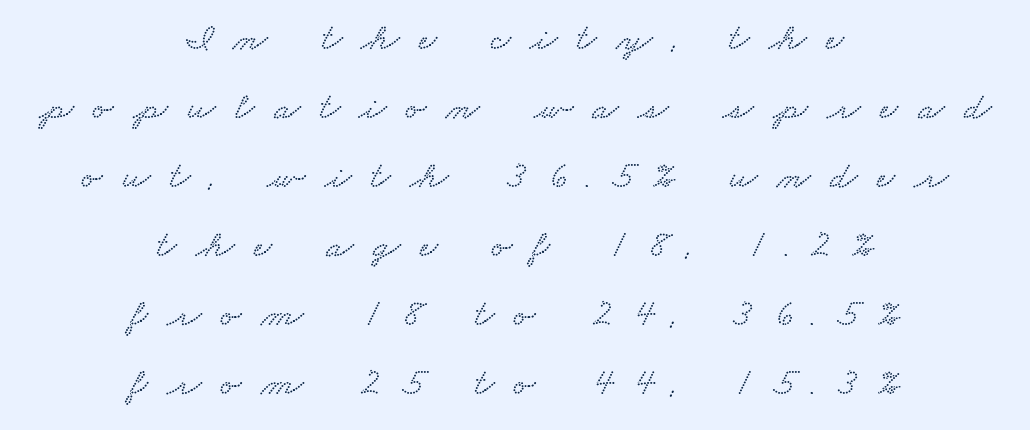
{"width": "wide", "stroke_contrast": "low", "x_height": "small", "monospaced": "no", "underline": "no", "align": "center", "line_spacing_ratio": 1.77, "letter_spacing": "wide", "letter_spacing_em": 0.5, "glyph_px": 39}
